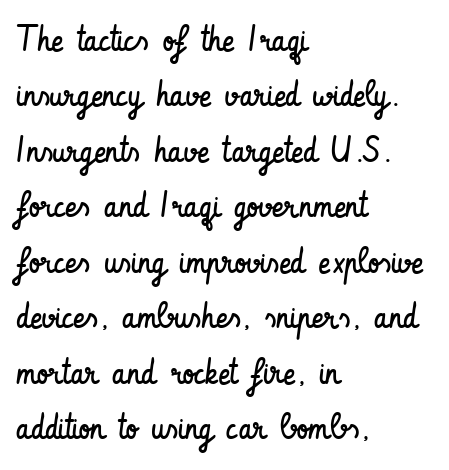
The image shows 36 px regular-weight, condensed sans-serif type, upright; set left-aligned, normal line spacing (1.54x), normal letter spacing, not underlined; low stroke contrast and a small x-height.
